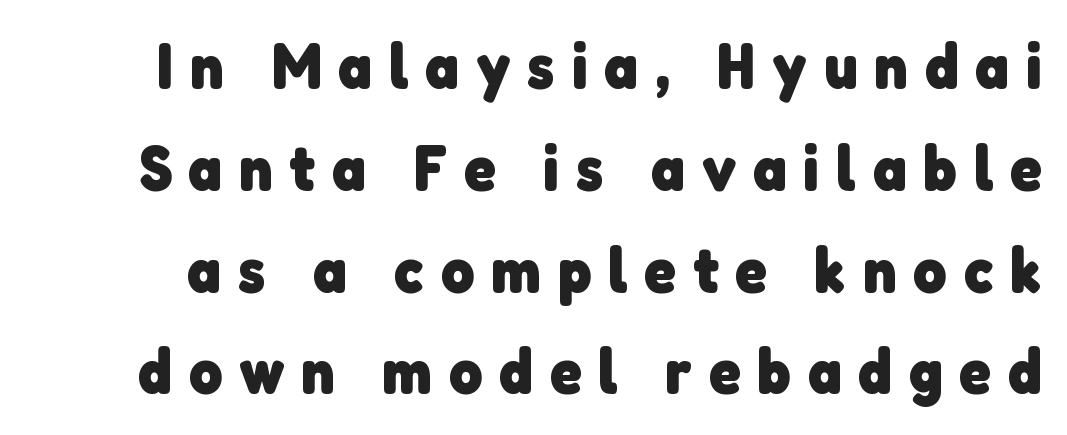
The image shows 64 px heavy sans-serif type; set normal line spacing (1.59x), unusually wide letter spacing (+0.26 em), not underlined; low stroke contrast and a medium x-height.
